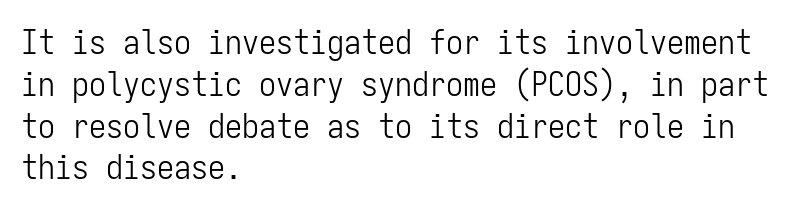
Q: Is the text bold? A: No.
Q: Is the text italic (slanted)? A: No, it is upright.
Q: Is the typeface a serif or a sans-serif typeface? A: Sans-serif.
Q: Is the text underlined? A: No.
Q: How is the paragraph aligned? A: Left-aligned.
Q: Is the spacing between letters normal or unusually wide? A: Normal.
Q: Width (condensed, normal, or wide)? A: Condensed.
Q: Stroke contrast? A: Low.
Q: x-height? A: Medium.
Q: Monospaced? A: Yes.
